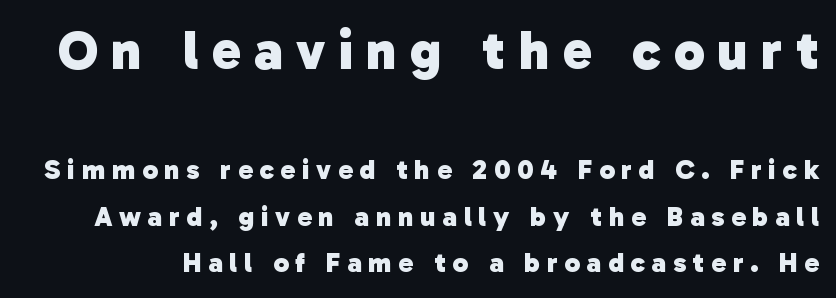
The image shows 55 px heavy sans-serif type; set normal line spacing (1.66x), unusually wide letter spacing (+0.24 em), not underlined; the first (top) block is 1.96x larger; low stroke contrast and a medium x-height.
